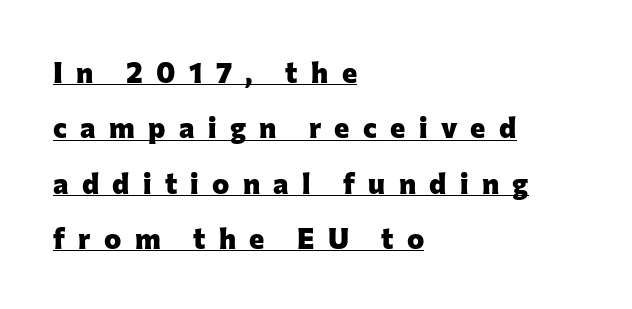
Q: Is the text bold? A: Yes.
Q: Is the text italic (slanted)? A: No, it is upright.
Q: Is the typeface a serif or a sans-serif typeface? A: Sans-serif.
Q: Is the text underlined? A: Yes.
Q: How is the paragraph aligned? A: Left-aligned.
Q: Is the spacing between letters normal or unusually wide? A: Unusually wide.
Q: Is the spacing between lines tight, normal or loose? A: Loose.
Q: Width (condensed, normal, or wide)? A: Normal.
Q: Stroke contrast? A: Low.
Q: x-height? A: Medium.
Q: Monospaced? A: No.
